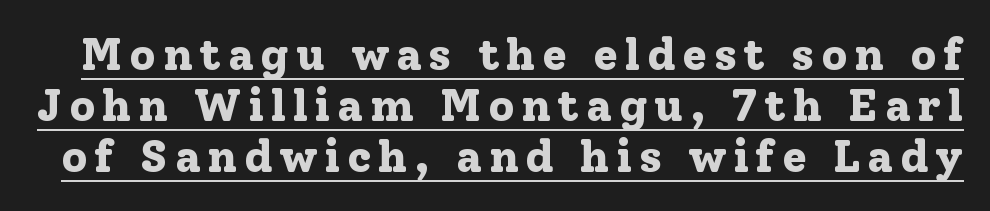
The image shows 45 px bold serif type, upright; set tight line spacing (1.13x), underlined; low stroke contrast and a medium x-height.
